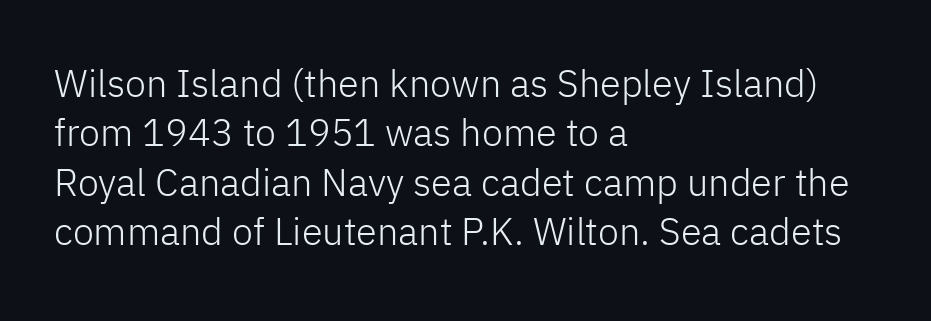
{"serif": "no", "italic": "no", "bold": "no", "weight": "light", "width": "normal", "stroke_contrast": "low", "x_height": "medium", "monospaced": "no", "underline": "no", "align": "left", "line_spacing": "normal", "line_spacing_ratio": 1.3, "letter_spacing": "normal", "letter_spacing_em": 0.0, "glyph_px": 38}
